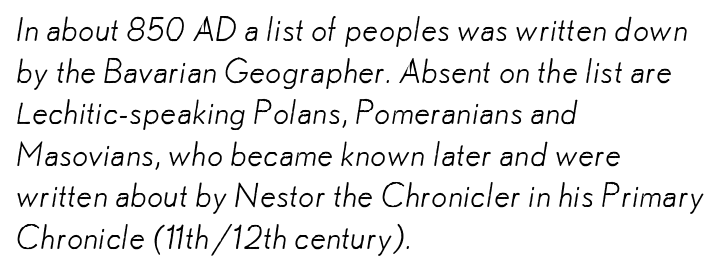
Q: Is the text bold? A: No.
Q: Is the typeface a serif or a sans-serif typeface? A: Sans-serif.
Q: Is the text underlined? A: No.
Q: How is the paragraph aligned? A: Left-aligned.
Q: Is the spacing between letters normal or unusually wide? A: Normal.
Q: Is the spacing between lines tight, normal or loose? A: Normal.
Q: Width (condensed, normal, or wide)? A: Normal.
Q: Stroke contrast? A: Low.
Q: x-height? A: Small.
Q: Monospaced? A: No.
